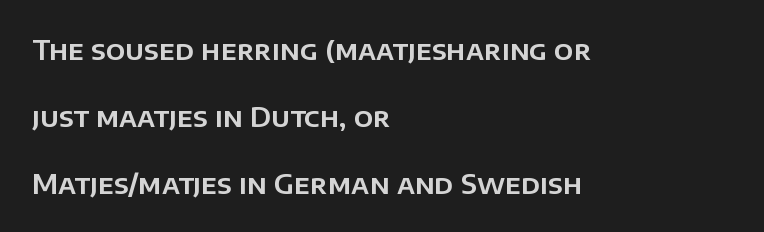
The image shows 27 px text type, upright; set left-aligned, loose line spacing (2.48x), normal letter spacing, not underlined.
